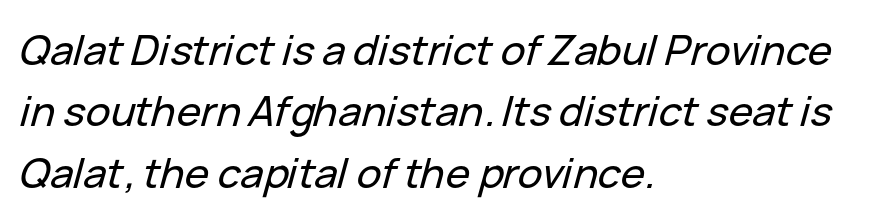
Q: Is the text italic (slanted)? A: Yes, it leans right by about 15 degrees.
Q: Is the text underlined? A: No.
Q: How is the paragraph aligned? A: Left-aligned.
Q: Is the spacing between letters normal or unusually wide? A: Normal.
Q: Is the spacing between lines tight, normal or loose? A: Normal.
Q: Width (condensed, normal, or wide)? A: Normal.
Q: Stroke contrast? A: Low.
Q: x-height? A: Medium.
Q: Monospaced? A: No.
